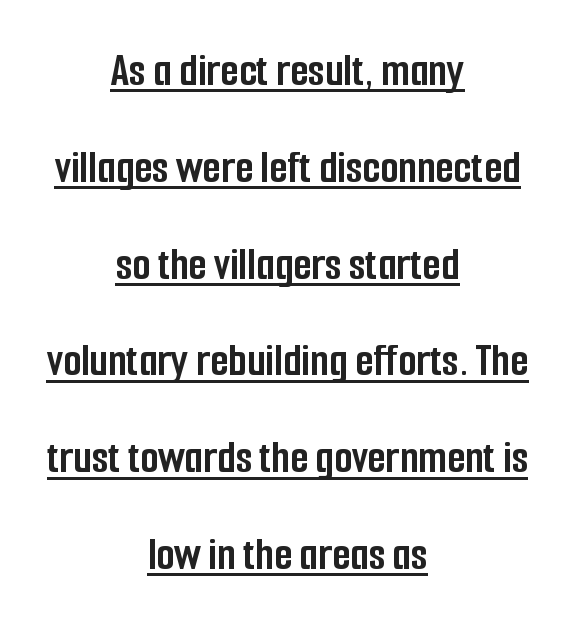
The image shows 47 px semibold, condensed sans-serif type, upright; set centered, loose line spacing (2.06x), normal letter spacing, underlined; low stroke contrast and a medium x-height.
